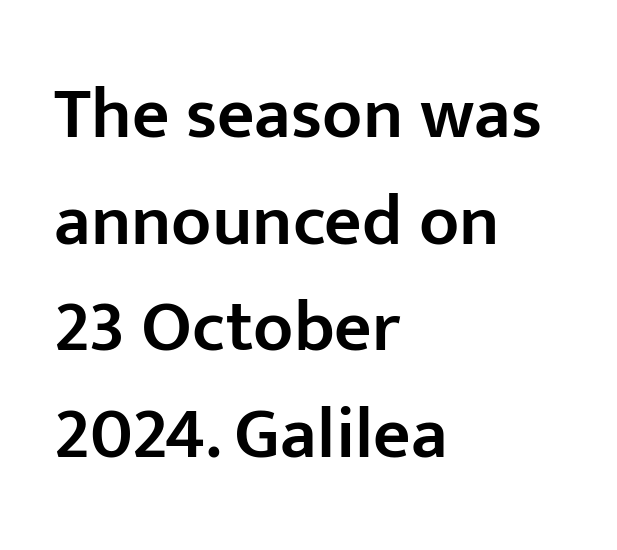
The image shows 73 px semibold sans-serif type, upright; set left-aligned, normal line spacing (1.46x), normal letter spacing, not underlined; low stroke contrast and a medium x-height.
